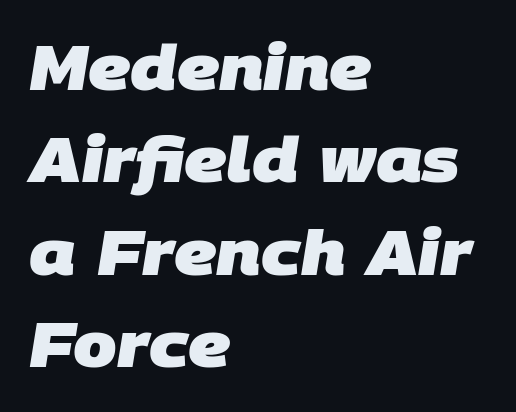
{"serif": "no", "bold": "yes", "weight": "heavy", "width": "normal", "stroke_contrast": "low", "x_height": "large", "monospaced": "no", "underline": "no", "align": "left", "line_spacing": "normal", "line_spacing_ratio": 1.49, "letter_spacing": "normal", "letter_spacing_em": 0.0, "glyph_px": 62}
